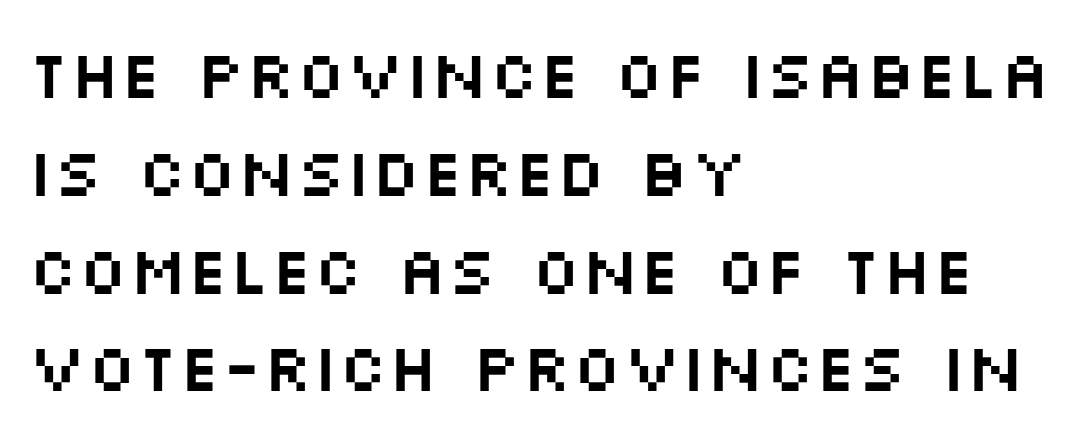
The image shows 67 px wide sans-serif type, upright; set left-aligned, normal line spacing (1.46x), normal letter spacing, not underlined; medium stroke contrast and a large x-height.
